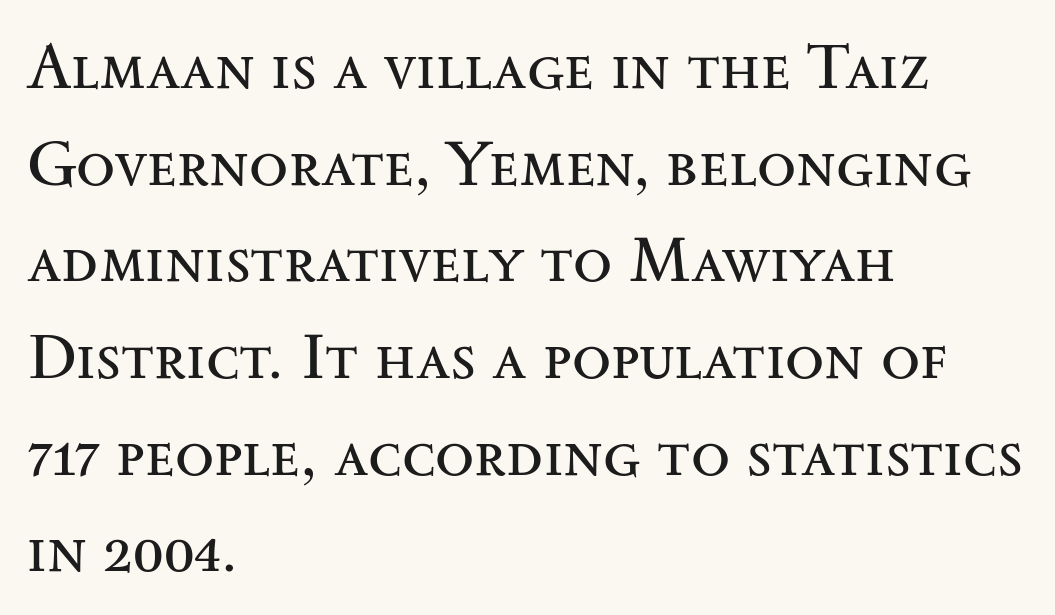
The image shows 64 px regular-weight, wide serif type, upright; set left-aligned, normal line spacing (1.51x), normal letter spacing, not underlined; medium stroke contrast and a small x-height.
